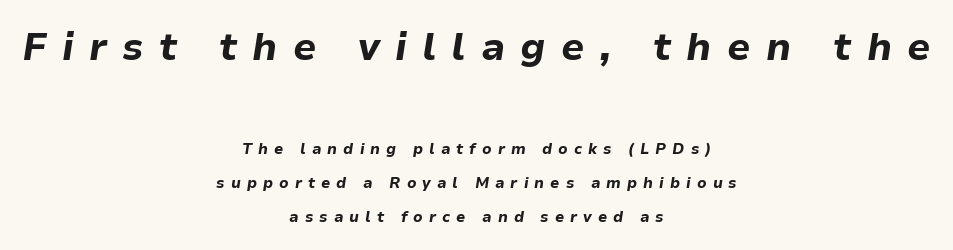
Q: Is the text bold? A: Yes.
Q: Is the text italic (slanted)? A: Yes, it leans right by about 9 degrees.
Q: Is the text underlined? A: No.
Q: How is the paragraph aligned? A: Centered.
Q: Is the spacing between letters normal or unusually wide? A: Unusually wide.
Q: Is the spacing between lines tight, normal or loose? A: Loose.
Q: Which block of text is set in a larger size, the first (top) or the second (bottom)? A: The first (top) one.
Q: Width (condensed, normal, or wide)? A: Normal.
Q: Stroke contrast? A: Low.
Q: x-height? A: Medium.
Q: Monospaced? A: No.
